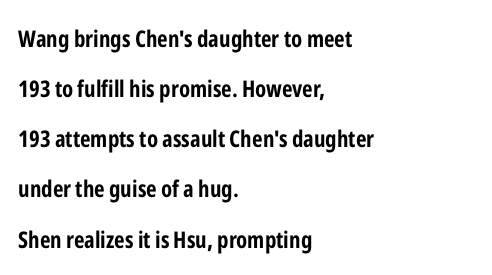
Q: Is the text bold? A: Yes.
Q: Is the text italic (slanted)? A: No, it is upright.
Q: Is the text underlined? A: No.
Q: How is the paragraph aligned? A: Left-aligned.
Q: Is the spacing between letters normal or unusually wide? A: Normal.
Q: Is the spacing between lines tight, normal or loose? A: Loose.
